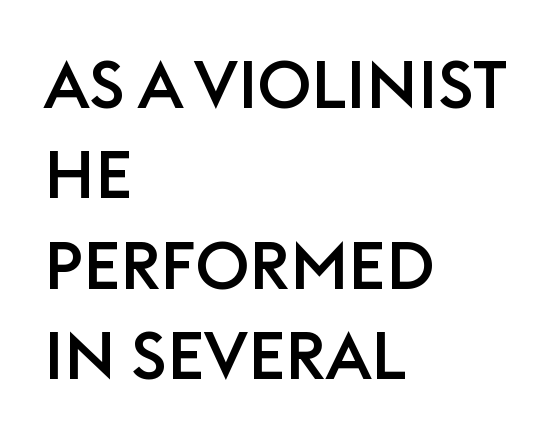
Q: Is the text italic (slanted)? A: No, it is upright.
Q: Is the typeface a serif or a sans-serif typeface? A: Sans-serif.
Q: Is the text underlined? A: No.
Q: How is the paragraph aligned? A: Left-aligned.
Q: Is the spacing between letters normal or unusually wide? A: Normal.
Q: Is the spacing between lines tight, normal or loose? A: Normal.
Q: Width (condensed, normal, or wide)? A: Normal.
Q: Stroke contrast? A: Low.
Q: x-height? A: Large.
Q: Monospaced? A: No.
